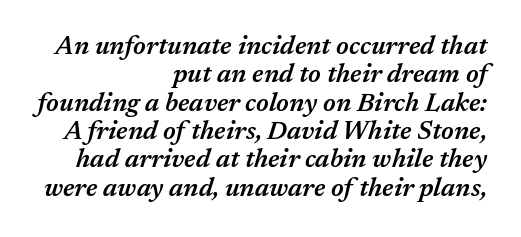
{"italic": "yes", "lean": "right", "slant_degrees": 17, "bold": "semi", "underline": "no", "align": "right", "line_spacing": "tight", "line_spacing_ratio": 1.09, "letter_spacing": "normal", "letter_spacing_em": 0.0, "glyph_px": 26}
